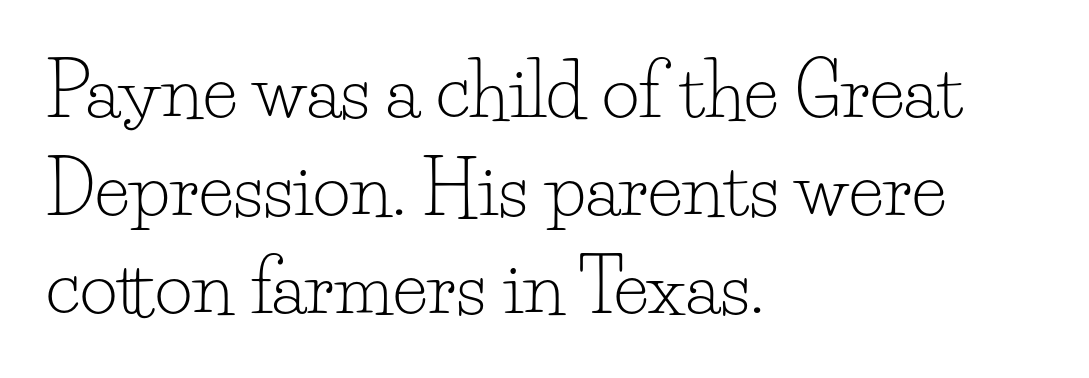
{"serif": "yes", "italic": "no", "bold": "no", "weight": "light", "width": "normal", "stroke_contrast": "low", "x_height": "small", "monospaced": "no", "underline": "no", "align": "left", "line_spacing": "normal", "line_spacing_ratio": 1.34, "letter_spacing": "normal", "letter_spacing_em": 0.0, "glyph_px": 73}
